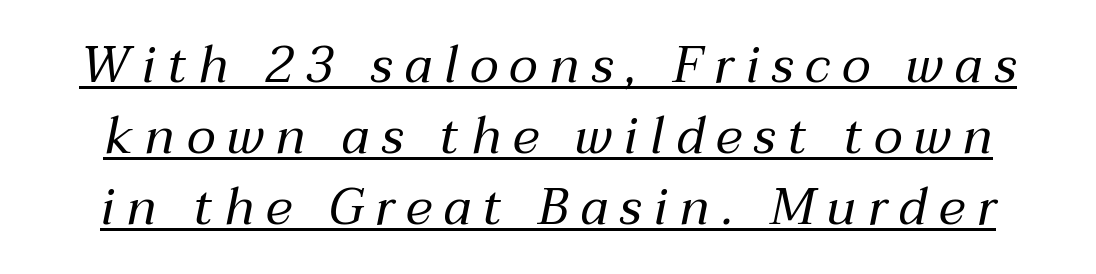
{"italic": "yes", "lean": "right", "slant_degrees": 12, "bold": "no", "weight": "regular", "width": "normal", "stroke_contrast": "medium", "x_height": "medium", "monospaced": "no", "underline": "yes", "line_spacing": "normal", "line_spacing_ratio": 1.39, "letter_spacing": "wide", "letter_spacing_em": 0.23, "glyph_px": 51}
